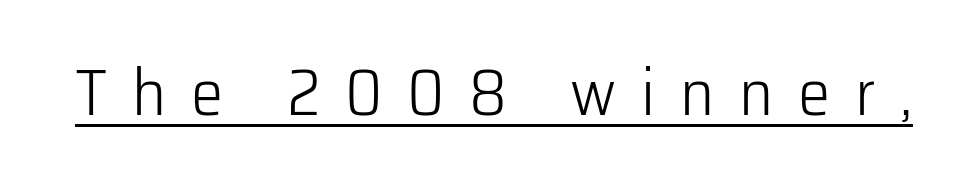
Q: Is the text bold? A: No.
Q: Is the text italic (slanted)? A: No, it is upright.
Q: Is the typeface a serif or a sans-serif typeface? A: Sans-serif.
Q: Is the text underlined? A: Yes.
Q: Is the spacing between letters normal or unusually wide? A: Unusually wide.
Q: Width (condensed, normal, or wide)? A: Normal.
Q: Stroke contrast? A: Low.
Q: x-height? A: Medium.
Q: Monospaced? A: No.
